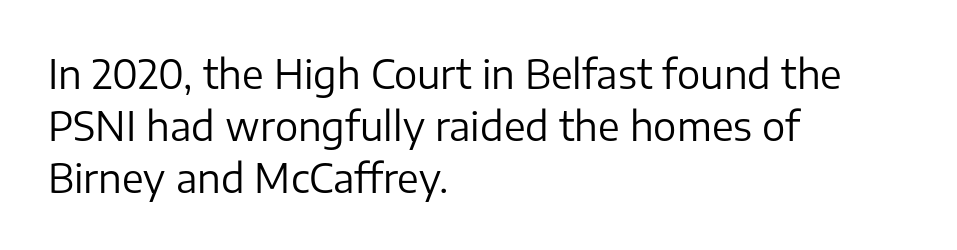
Line spacing here is normal. Posture: upright roman. You could not count columns in this text — the font is proportionally spaced. The line texture is even and compact thanks to regular tracking. Only glyphs here, with clear space below each row. Serif or sans? Sans — the stroke terminals are bare.
